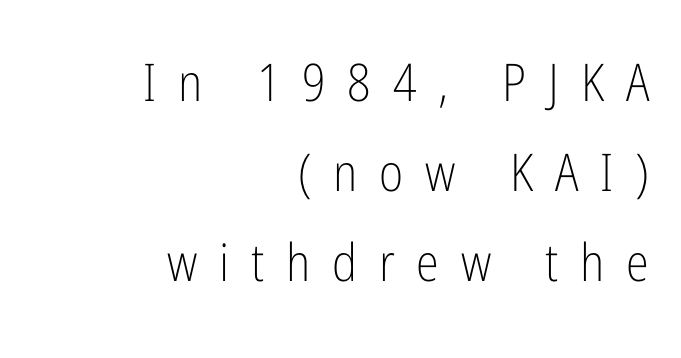
Q: Is the text bold? A: No.
Q: Is the text italic (slanted)? A: No, it is upright.
Q: Is the typeface a serif or a sans-serif typeface? A: Sans-serif.
Q: Is the text underlined? A: No.
Q: How is the paragraph aligned? A: Right-aligned.
Q: Is the spacing between letters normal or unusually wide? A: Unusually wide.
Q: Width (condensed, normal, or wide)? A: Condensed.
Q: Stroke contrast? A: Low.
Q: x-height? A: Medium.
Q: Monospaced? A: No.
